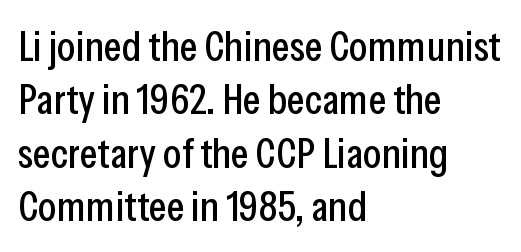
{"serif": "no", "italic": "no", "width": "condensed", "stroke_contrast": "low", "x_height": "medium", "monospaced": "no", "underline": "no", "align": "left", "line_spacing_ratio": 1.24, "letter_spacing": "normal", "letter_spacing_em": 0.0, "glyph_px": 43}
